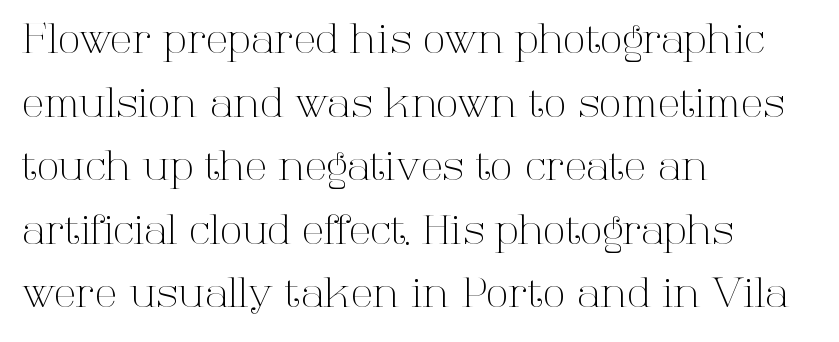
{"serif": "yes", "italic": "no", "bold": "no", "weight": "light", "width": "normal", "stroke_contrast": "high", "x_height": "medium", "monospaced": "no", "underline": "no", "align": "left", "line_spacing": "normal", "line_spacing_ratio": 1.55, "letter_spacing": "normal", "letter_spacing_em": 0.0, "glyph_px": 41}
